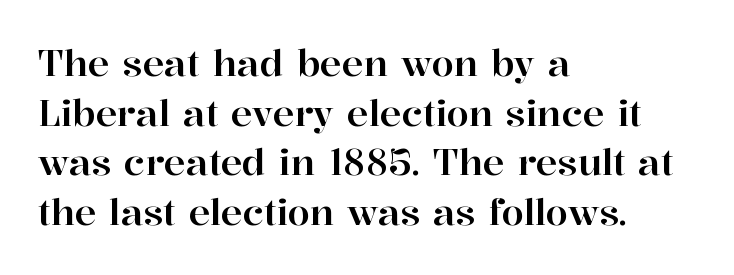
The image shows 36 px serif type, upright; set left-aligned, normal line spacing (1.38x), normal letter spacing, not underlined; high stroke contrast and a medium x-height.
